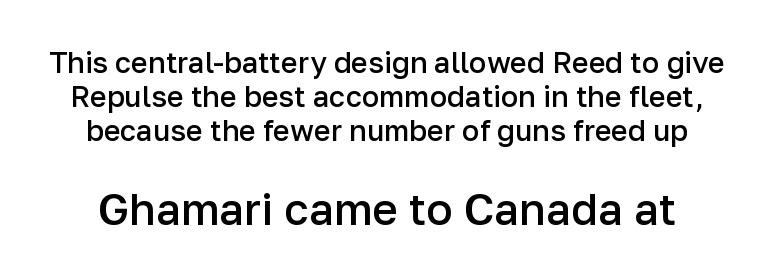
The image shows 44 px semibold sans-serif type, upright; set line spacing 1.17x, normal letter spacing, not underlined; the second (bottom) block is 1.52x larger; low stroke contrast and a medium x-height.
